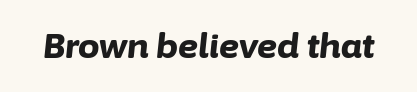
The image shows 34 px bold type, italic (leaning right); set normal letter spacing, not underlined; low stroke contrast and a medium x-height.
